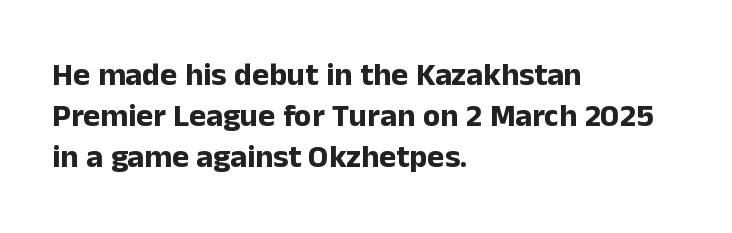
The image shows 32 px bold sans-serif type, upright; set left-aligned, normal line spacing (1.28x), normal letter spacing, not underlined; low stroke contrast and a medium x-height.
